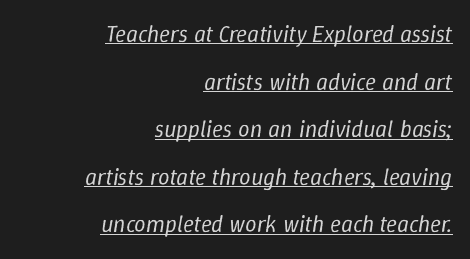
In terms of posture, this sample is oblique. Honestly, the underline is the first thing you notice here. How would I describe the line gaps? Wide and relaxed. Compared with typical body copy, the letter spacing here is the same.
